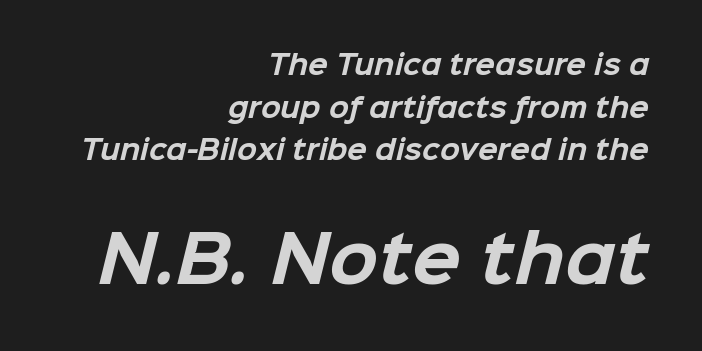
Q: Is the text bold? A: Yes.
Q: Is the typeface a serif or a sans-serif typeface? A: Sans-serif.
Q: Is the text underlined? A: No.
Q: How is the paragraph aligned? A: Right-aligned.
Q: Is the spacing between letters normal or unusually wide? A: Normal.
Q: Is the spacing between lines tight, normal or loose? A: Normal.
Q: Which block of text is set in a larger size, the first (top) or the second (bottom)? A: The second (bottom) one.
Q: Width (condensed, normal, or wide)? A: Normal.
Q: Stroke contrast? A: Low.
Q: x-height? A: Medium.
Q: Monospaced? A: No.
